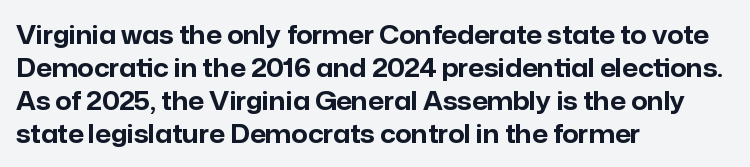
{"italic": "no", "bold": "yes", "underline": "no", "align": "left", "line_spacing": "normal", "line_spacing_ratio": 1.32, "letter_spacing": "normal", "letter_spacing_em": 0.0, "glyph_px": 25}
